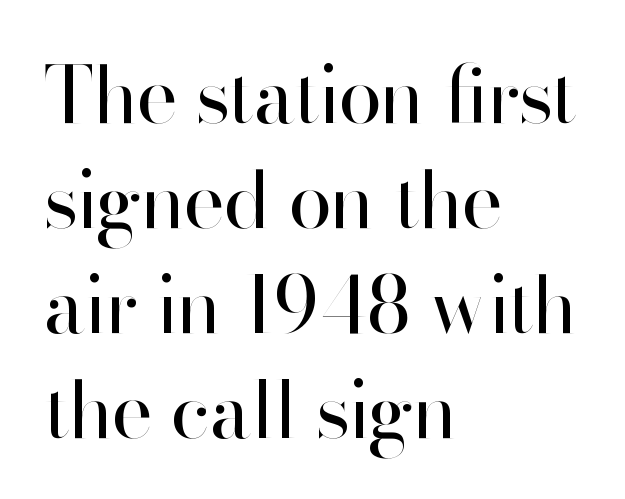
Q: Is the text bold? A: No.
Q: Is the text italic (slanted)? A: No, it is upright.
Q: Is the typeface a serif or a sans-serif typeface? A: Sans-serif.
Q: Is the text underlined? A: No.
Q: How is the paragraph aligned? A: Left-aligned.
Q: Is the spacing between letters normal or unusually wide? A: Normal.
Q: Is the spacing between lines tight, normal or loose? A: Normal.
Q: Width (condensed, normal, or wide)? A: Normal.
Q: Stroke contrast? A: High.
Q: x-height? A: Small.
Q: Monospaced? A: No.
